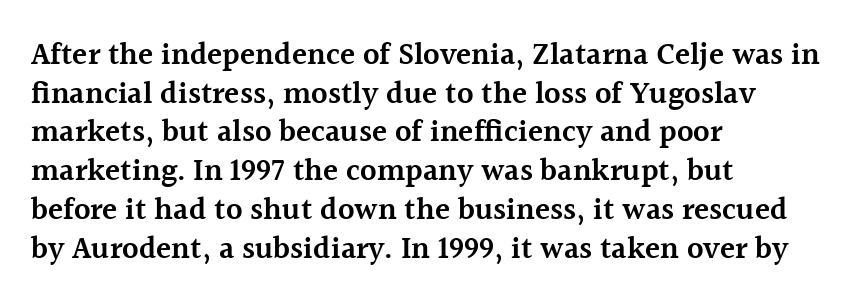
{"serif": "yes", "italic": "no", "bold": "semi", "weight": "semibold", "width": "normal", "x_height": "medium", "monospaced": "no", "underline": "no", "align": "left", "line_spacing": "normal", "line_spacing_ratio": 1.25, "letter_spacing": "normal", "letter_spacing_em": 0.0, "glyph_px": 31}
